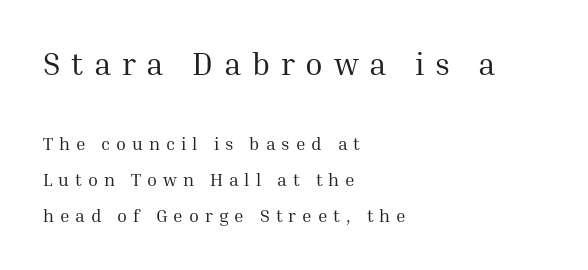
Q: Is the text bold? A: No.
Q: Is the text italic (slanted)? A: No, it is upright.
Q: Is the typeface a serif or a sans-serif typeface? A: Serif.
Q: Is the text underlined? A: No.
Q: How is the paragraph aligned? A: Left-aligned.
Q: Is the spacing between letters normal or unusually wide? A: Unusually wide.
Q: Is the spacing between lines tight, normal or loose? A: Loose.
Q: Which block of text is set in a larger size, the first (top) or the second (bottom)? A: The first (top) one.
Q: Width (condensed, normal, or wide)? A: Normal.
Q: Stroke contrast? A: Medium.
Q: x-height? A: Medium.
Q: Monospaced? A: No.
